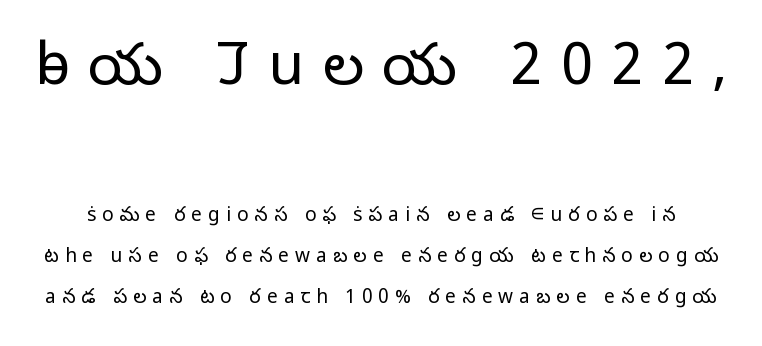
{"serif": "no", "italic": "no", "bold": "no", "weight": "light", "width": "normal", "stroke_contrast": "low", "x_height": "medium", "monospaced": "no", "underline": "no", "line_spacing": "loose", "line_spacing_ratio": 2.15, "letter_spacing": "wide", "letter_spacing_em": 0.32, "larger_block": "first", "size_ratio": 3.05, "glyph_px": 58}
